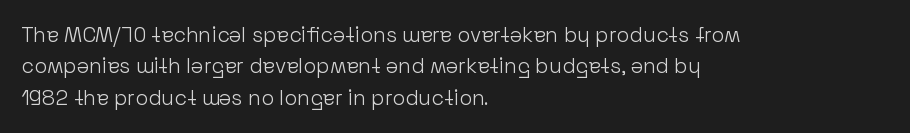
Ordinary non-slanted type is in use. Honestly, the row spacing looks completely unremarkable. These lines keep a tight, regular rhythm from letter to letter. These lines stack with their left ends in a neat column.
